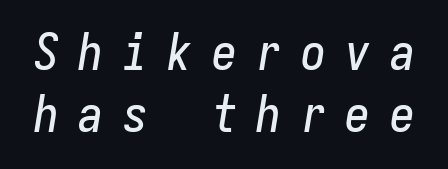
{"italic": "yes", "lean": "right", "slant_degrees": 9, "width": "condensed", "stroke_contrast": "low", "x_height": "medium", "monospaced": "yes", "underline": "no", "line_spacing": "normal", "line_spacing_ratio": 1.25, "letter_spacing": "wide", "letter_spacing_em": 0.39, "glyph_px": 50}
